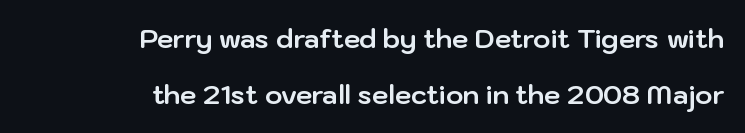
Q: Is the text bold? A: Yes.
Q: Is the text italic (slanted)? A: No, it is upright.
Q: Is the text underlined? A: No.
Q: How is the paragraph aligned? A: Right-aligned.
Q: Is the spacing between letters normal or unusually wide? A: Normal.
Q: Is the spacing between lines tight, normal or loose? A: Loose.
